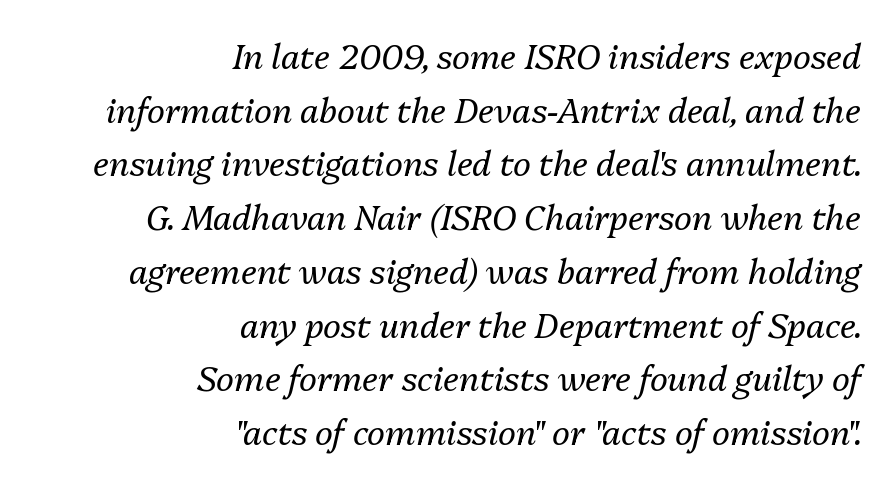
The image shows 34 px regular-weight type, italic (leaning right); set right-aligned, normal line spacing (1.58x), normal letter spacing, not underlined; medium stroke contrast and a medium x-height.
